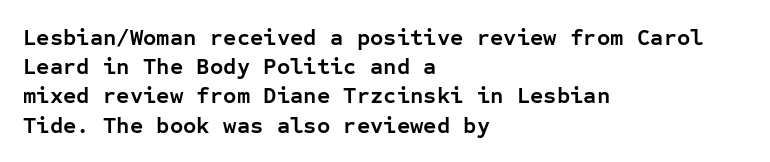
Is the block centered? No — it sits flush against the left margin. Strong, thick strokes mark this as bold type. Plain, unruled lines of type. Nothing unusual about the tracking: characters are spaced as the font intends. When letters stand straight like this, we call the style roman or upright. One glance says typical: line gaps are just what's usual.
